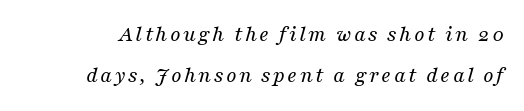
The image shows 23 px text type, italic (leaning right); set line spacing 1.79x, not underlined.
